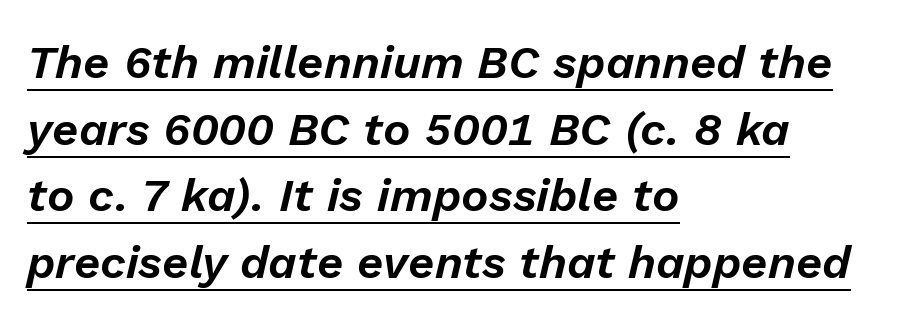
{"italic": "yes", "lean": "right", "slant_degrees": 13, "width": "normal", "stroke_contrast": "low", "x_height": "medium", "monospaced": "no", "underline": "yes", "align": "left", "line_spacing": "normal", "line_spacing_ratio": 1.45, "letter_spacing": "normal", "letter_spacing_em": 0.0, "glyph_px": 46}
